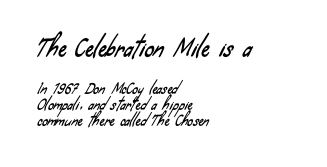
{"underline": "no", "align": "left", "line_spacing": "tight", "line_spacing_ratio": 1.12, "letter_spacing": "normal", "letter_spacing_em": 0.0, "larger_block": "first", "size_ratio": 1.64, "glyph_px": 23}
